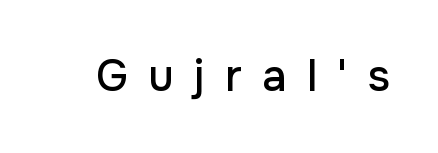
Q: Is the text italic (slanted)? A: No, it is upright.
Q: Is the typeface a serif or a sans-serif typeface? A: Sans-serif.
Q: Is the text underlined? A: No.
Q: Is the spacing between letters normal or unusually wide? A: Unusually wide.
Q: Width (condensed, normal, or wide)? A: Normal.
Q: Stroke contrast? A: Low.
Q: x-height? A: Medium.
Q: Monospaced? A: No.
